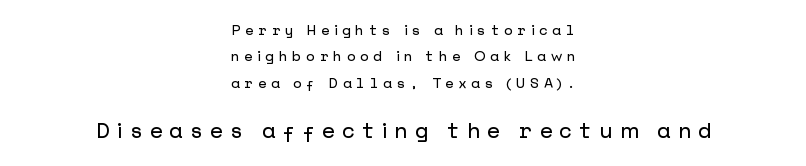
The image shows 21 px text type, upright; set centered, line spacing 1.88x, unusually wide letter spacing (+0.34 em), not underlined; the second (bottom) block is 1.5x larger.
